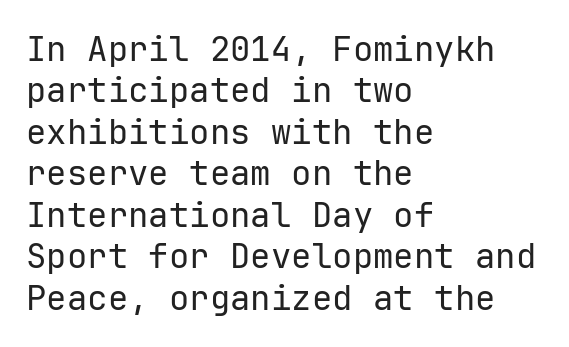
Just letters on the line, the space beneath them empty. These lines are composed in type without serifs. Tracking value appears to be zero — textbook default spacing. The font sits on the lighter half of the weight spectrum, regular included.
